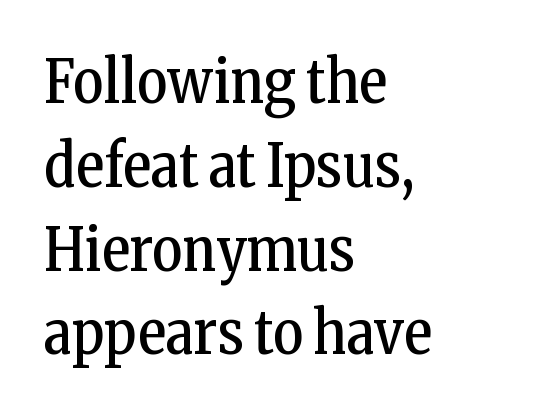
The image shows 59 px regular-weight, condensed serif type, upright; set left-aligned, normal line spacing (1.42x), normal letter spacing, not underlined; low stroke contrast and a medium x-height.
